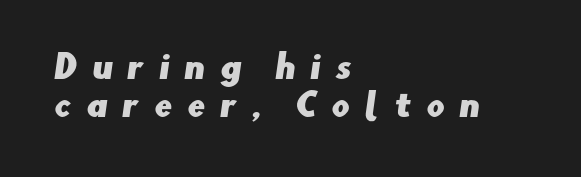
Q: Is the typeface a serif or a sans-serif typeface? A: Sans-serif.
Q: Is the text underlined? A: No.
Q: How is the paragraph aligned? A: Left-aligned.
Q: Is the spacing between letters normal or unusually wide? A: Unusually wide.
Q: Width (condensed, normal, or wide)? A: Normal.
Q: Stroke contrast? A: Low.
Q: x-height? A: Small.
Q: Monospaced? A: No.
